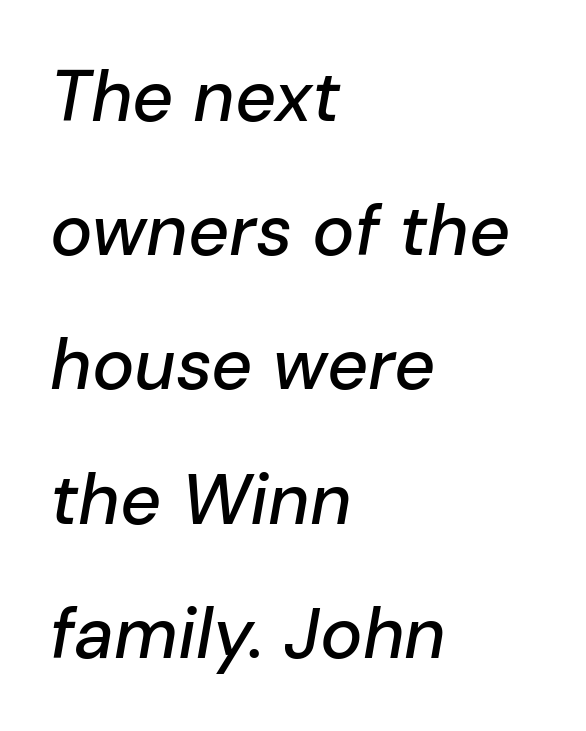
{"italic": "yes", "lean": "right", "slant_degrees": 10, "width": "normal", "stroke_contrast": "low", "x_height": "medium", "monospaced": "no", "underline": "no", "align": "left", "line_spacing_ratio": 1.89, "letter_spacing": "normal", "letter_spacing_em": 0.0, "glyph_px": 71}
